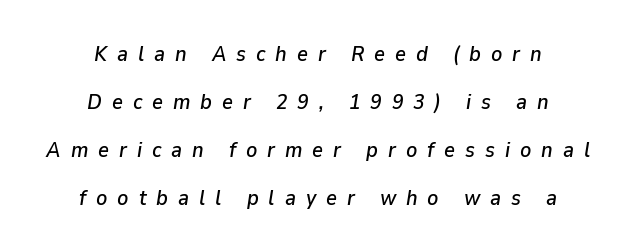
Q: Is the text italic (slanted)? A: Yes, it leans right by about 9 degrees.
Q: Is the text underlined? A: No.
Q: How is the paragraph aligned? A: Centered.
Q: Is the spacing between letters normal or unusually wide? A: Unusually wide.
Q: Is the spacing between lines tight, normal or loose? A: Loose.
